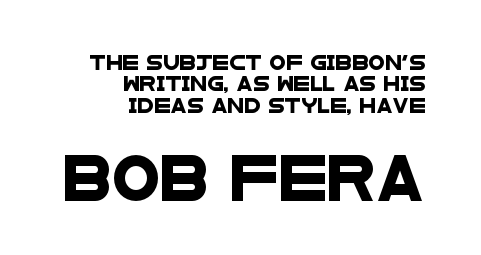
{"serif": "no", "width": "wide", "stroke_contrast": "low", "x_height": "large", "monospaced": "no", "underline": "no", "align": "right", "line_spacing": "normal", "line_spacing_ratio": 1.43, "letter_spacing": "normal", "letter_spacing_em": 0.0, "larger_block": "second", "size_ratio": 2.93, "glyph_px": 44}
